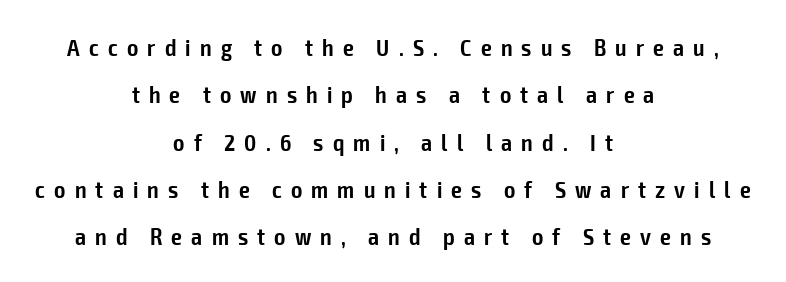
Q: Is the text bold? A: Semi-bold.
Q: Is the text italic (slanted)? A: No, it is upright.
Q: Is the text underlined? A: No.
Q: How is the paragraph aligned? A: Centered.
Q: Is the spacing between letters normal or unusually wide? A: Unusually wide.
Q: Is the spacing between lines tight, normal or loose? A: Loose.
